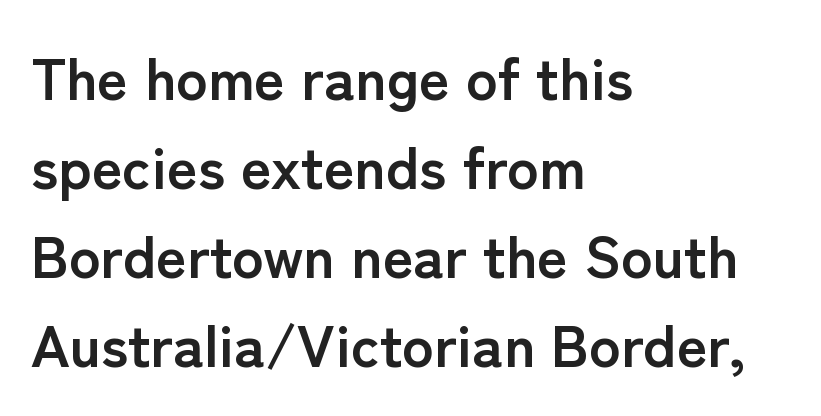
You could not count columns in this text — the font is proportionally spaced. Visually the block forms a straight wall on the left and a jagged coastline on the right. Letter spacing: default. The rows are spaced the way most documents space them. Bold? Absolutely — the strokes are thick and heavy.
